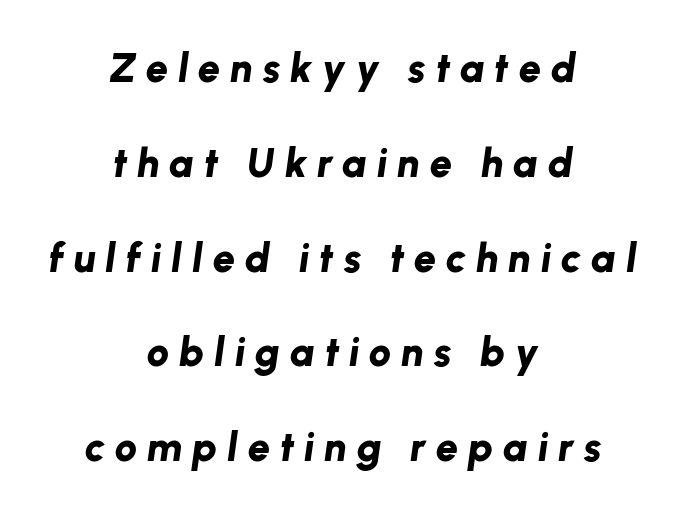
Q: Is the text bold? A: Yes.
Q: Is the text italic (slanted)? A: Yes, it leans right by about 8 degrees.
Q: Is the text underlined? A: No.
Q: How is the paragraph aligned? A: Centered.
Q: Is the spacing between letters normal or unusually wide? A: Unusually wide.
Q: Is the spacing between lines tight, normal or loose? A: Loose.
Q: Width (condensed, normal, or wide)? A: Normal.
Q: Stroke contrast? A: Low.
Q: x-height? A: Medium.
Q: Monospaced? A: No.
